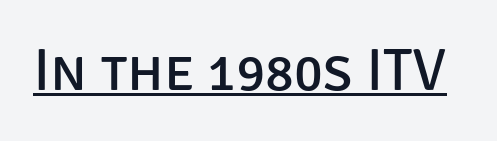
The image shows 60 px regular-weight sans-serif type, upright; set normal letter spacing, underlined; low stroke contrast and a large x-height.
